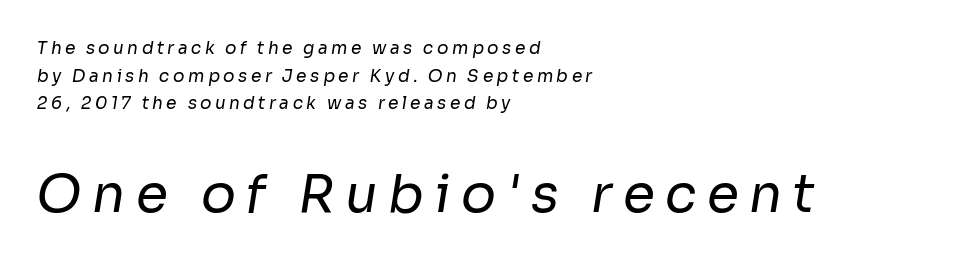
Q: Is the text bold? A: No.
Q: Is the typeface a serif or a sans-serif typeface? A: Sans-serif.
Q: Is the text underlined? A: No.
Q: How is the paragraph aligned? A: Left-aligned.
Q: Is the spacing between letters normal or unusually wide? A: Unusually wide.
Q: Is the spacing between lines tight, normal or loose? A: Normal.
Q: Which block of text is set in a larger size, the first (top) or the second (bottom)? A: The second (bottom) one.
Q: Width (condensed, normal, or wide)? A: Normal.
Q: Stroke contrast? A: Low.
Q: x-height? A: Medium.
Q: Monospaced? A: No.
